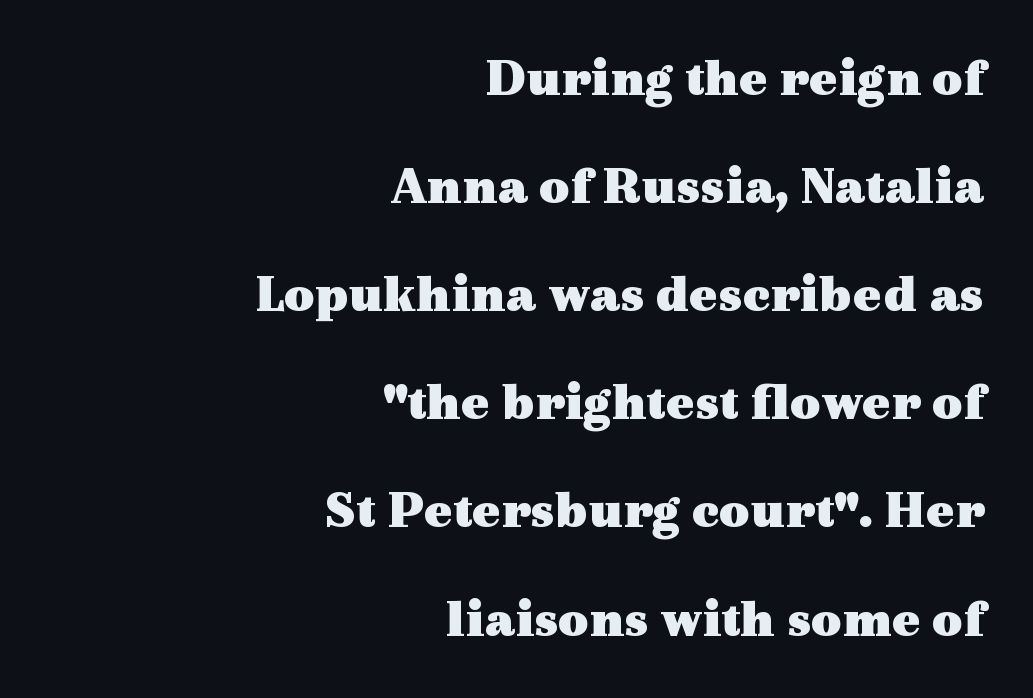
Q: Is the text bold? A: Yes.
Q: Is the text italic (slanted)? A: No, it is upright.
Q: Is the typeface a serif or a sans-serif typeface? A: Serif.
Q: Is the text underlined? A: No.
Q: How is the paragraph aligned? A: Right-aligned.
Q: Is the spacing between letters normal or unusually wide? A: Normal.
Q: Is the spacing between lines tight, normal or loose? A: Loose.
Q: Width (condensed, normal, or wide)? A: Wide.
Q: x-height? A: Medium.
Q: Monospaced? A: No.
